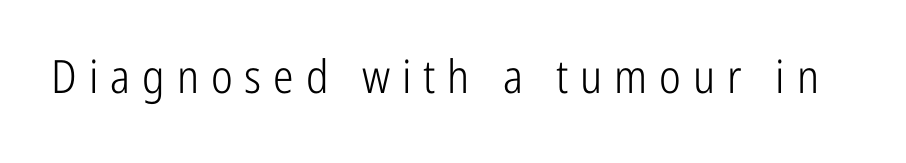
Observe the wide spacing: letters keep a clear distance from each other. The letters advance in unequal steps, a hallmark of proportional type. The specimen reads as upright at a glance. The space directly below the letters is spotless.
